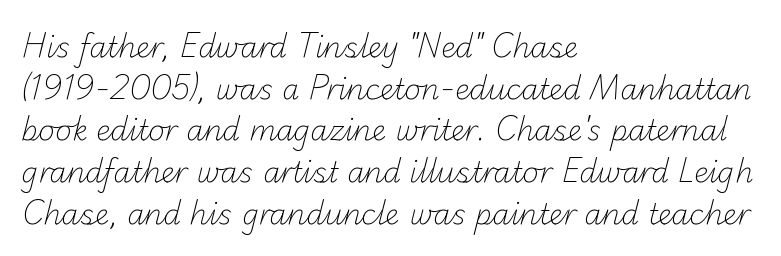
Q: Is the text bold? A: No.
Q: Is the typeface a serif or a sans-serif typeface? A: Sans-serif.
Q: Is the text underlined? A: No.
Q: How is the paragraph aligned? A: Left-aligned.
Q: Is the spacing between letters normal or unusually wide? A: Normal.
Q: Is the spacing between lines tight, normal or loose? A: Normal.
Q: Width (condensed, normal, or wide)? A: Normal.
Q: Stroke contrast? A: Low.
Q: x-height? A: Small.
Q: Monospaced? A: No.
